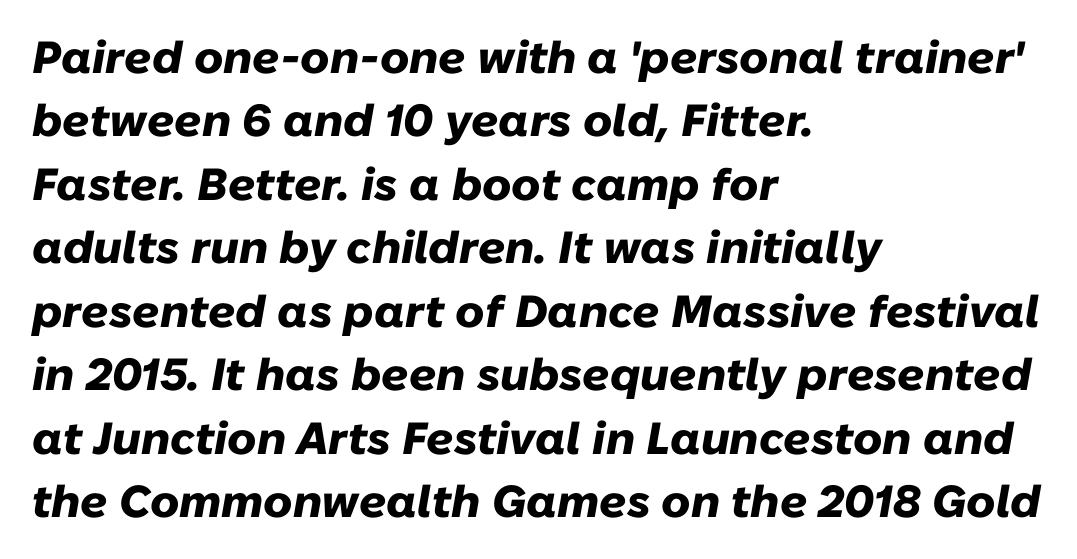
Q: Is the text bold? A: Yes.
Q: Is the text italic (slanted)? A: Yes, it leans right by about 10 degrees.
Q: Is the text underlined? A: No.
Q: How is the paragraph aligned? A: Left-aligned.
Q: Is the spacing between letters normal or unusually wide? A: Normal.
Q: Is the spacing between lines tight, normal or loose? A: Normal.
Q: Width (condensed, normal, or wide)? A: Normal.
Q: Stroke contrast? A: Low.
Q: x-height? A: Medium.
Q: Monospaced? A: No.
